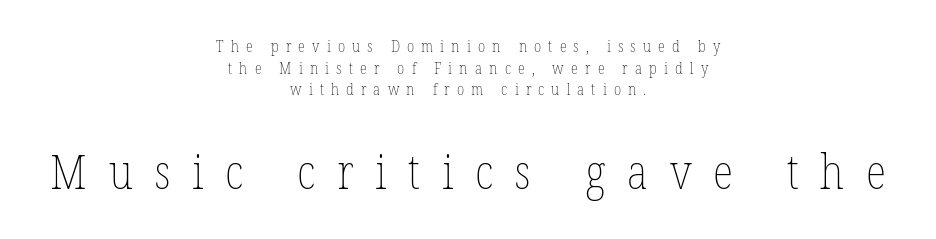
Q: Is the text bold? A: No.
Q: Is the text italic (slanted)? A: No, it is upright.
Q: Is the text underlined? A: No.
Q: How is the paragraph aligned? A: Centered.
Q: Is the spacing between letters normal or unusually wide? A: Unusually wide.
Q: Is the spacing between lines tight, normal or loose? A: Normal.
Q: Which block of text is set in a larger size, the first (top) or the second (bottom)? A: The second (bottom) one.
Q: Width (condensed, normal, or wide)? A: Condensed.
Q: Stroke contrast? A: Low.
Q: x-height? A: Medium.
Q: Monospaced? A: No.
